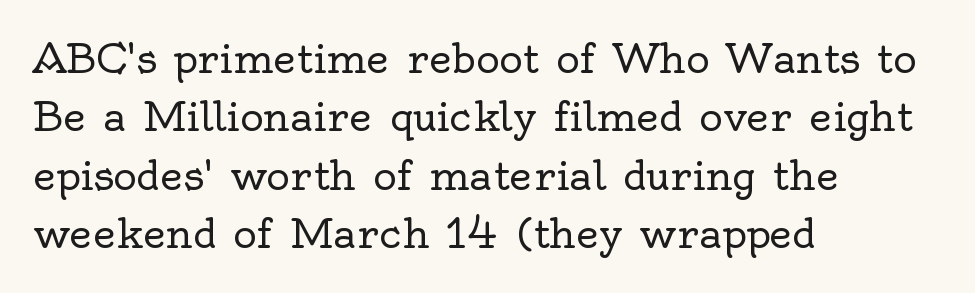
{"serif": "yes", "italic": "no", "bold": "no", "weight": "regular", "width": "normal", "x_height": "small", "monospaced": "no", "underline": "no", "align": "left", "line_spacing": "normal", "line_spacing_ratio": 1.46, "letter_spacing": "normal", "letter_spacing_em": 0.0, "glyph_px": 40}
